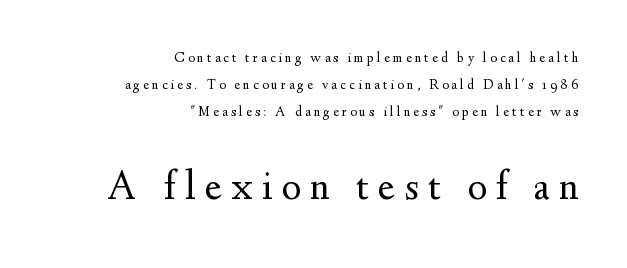
Q: Is the text bold? A: No.
Q: Is the text italic (slanted)? A: No, it is upright.
Q: Is the typeface a serif or a sans-serif typeface? A: Serif.
Q: Is the text underlined? A: No.
Q: How is the paragraph aligned? A: Right-aligned.
Q: Is the spacing between letters normal or unusually wide? A: Unusually wide.
Q: Is the spacing between lines tight, normal or loose? A: Loose.
Q: Which block of text is set in a larger size, the first (top) or the second (bottom)? A: The second (bottom) one.
Q: Width (condensed, normal, or wide)? A: Normal.
Q: Stroke contrast? A: Medium.
Q: x-height? A: Small.
Q: Monospaced? A: No.
